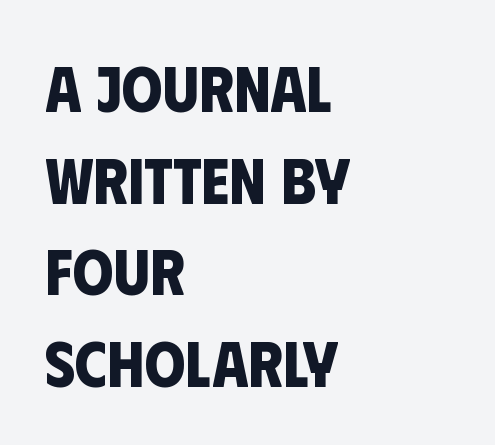
The image shows 65 px bold, condensed sans-serif type; set left-aligned, normal line spacing (1.41x), normal letter spacing, not underlined; low stroke contrast and a large x-height.
